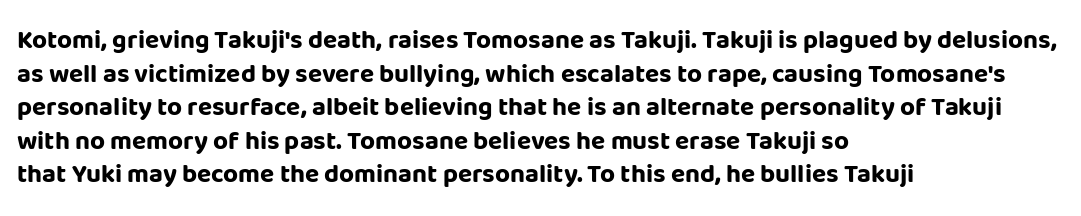
{"italic": "no", "bold": "yes", "underline": "no", "align": "left", "line_spacing": "normal", "line_spacing_ratio": 1.29, "letter_spacing": "normal", "letter_spacing_em": 0.0, "glyph_px": 26}
